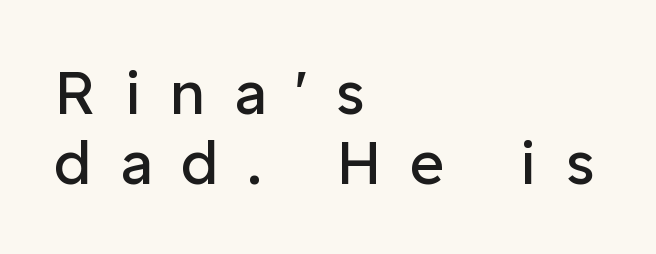
Q: Is the text bold? A: No.
Q: Is the text italic (slanted)? A: No, it is upright.
Q: Is the typeface a serif or a sans-serif typeface? A: Sans-serif.
Q: Is the text underlined? A: No.
Q: How is the paragraph aligned? A: Left-aligned.
Q: Is the spacing between letters normal or unusually wide? A: Unusually wide.
Q: Width (condensed, normal, or wide)? A: Normal.
Q: Stroke contrast? A: Low.
Q: x-height? A: Medium.
Q: Monospaced? A: No.
